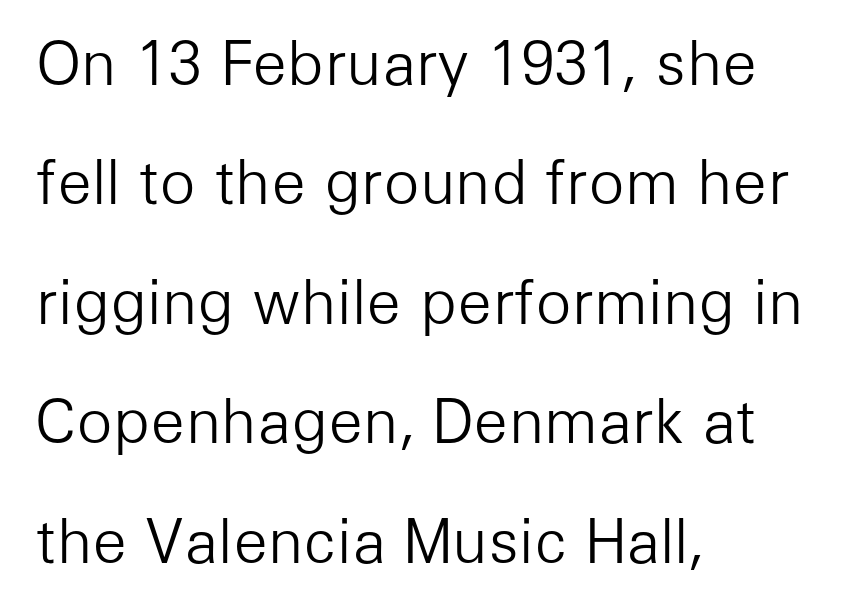
The image shows 60 px light sans-serif type, upright; set left-aligned, loose line spacing (1.99x), normal letter spacing, not underlined; low stroke contrast and a medium x-height.
